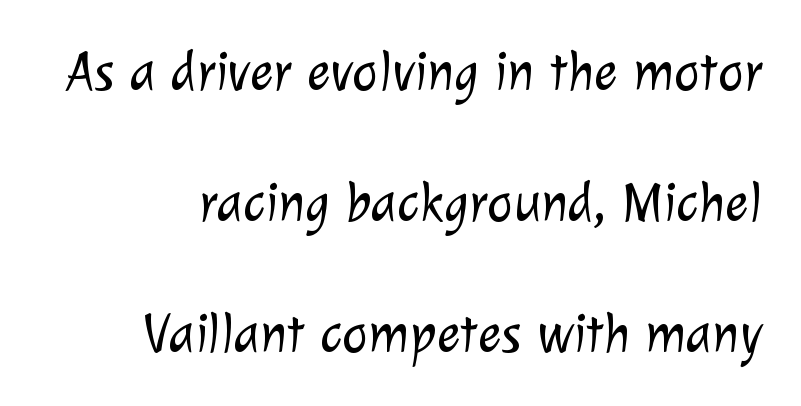
Q: Is the text bold? A: No.
Q: Is the typeface a serif or a sans-serif typeface? A: Sans-serif.
Q: Is the text underlined? A: No.
Q: Is the spacing between letters normal or unusually wide? A: Normal.
Q: Is the spacing between lines tight, normal or loose? A: Loose.
Q: Width (condensed, normal, or wide)? A: Normal.
Q: Stroke contrast? A: Low.
Q: x-height? A: Medium.
Q: Monospaced? A: No.
